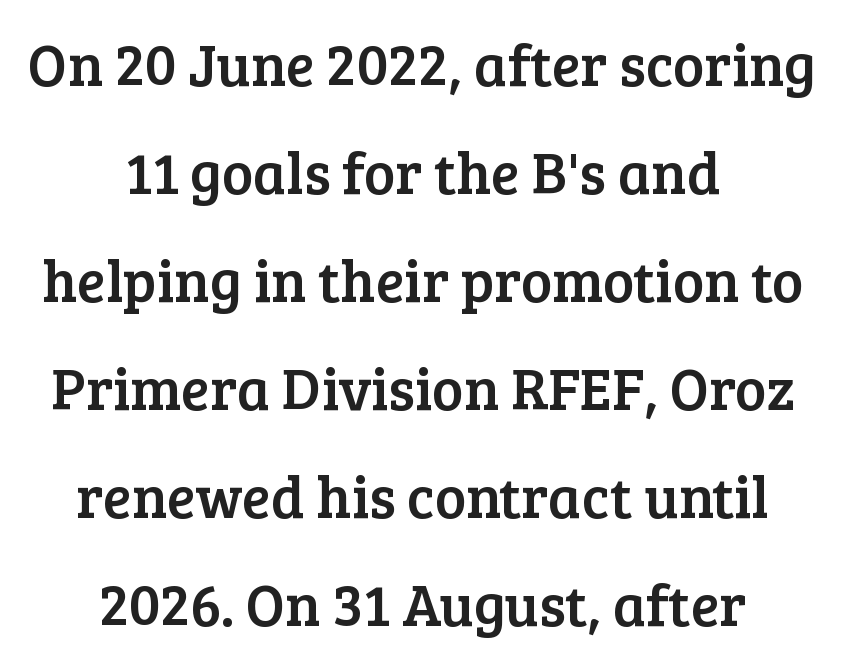
No word sits above an underline. Notice how the stems are strictly vertical — no italics here. These lines are centered, leaving both edges ragged. There is no visible air inserted between adjacent glyphs.
